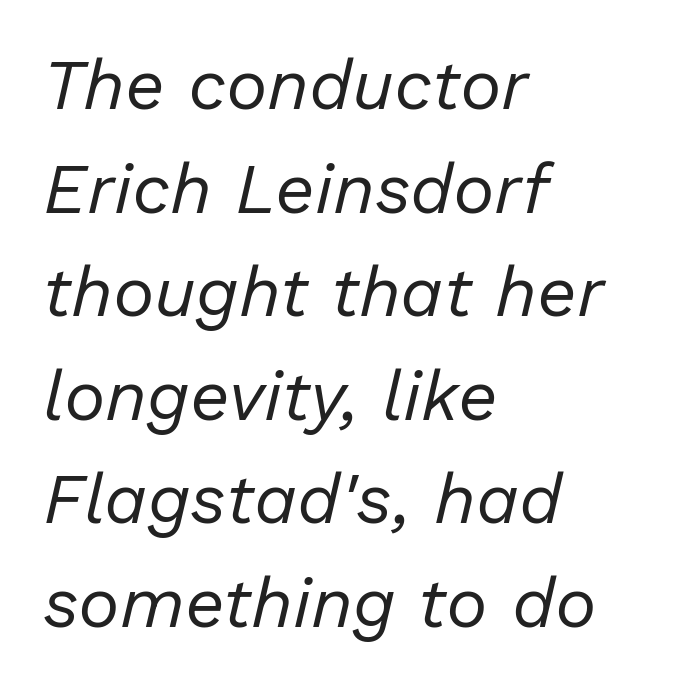
{"italic": "yes", "lean": "right", "slant_degrees": 13, "bold": "no", "weight": "regular", "width": "normal", "stroke_contrast": "low", "x_height": "medium", "monospaced": "no", "underline": "no", "align": "left", "line_spacing": "normal", "line_spacing_ratio": 1.48, "letter_spacing": "normal", "letter_spacing_em": 0.0, "glyph_px": 70}
